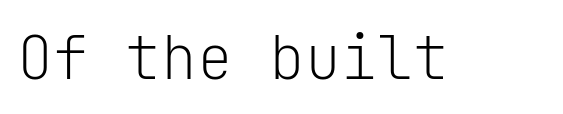
{"serif": "no", "italic": "no", "bold": "no", "weight": "light", "width": "normal", "stroke_contrast": "low", "x_height": "medium", "monospaced": "yes", "underline": "no", "letter_spacing": "normal", "letter_spacing_em": 0.0, "glyph_px": 60}
